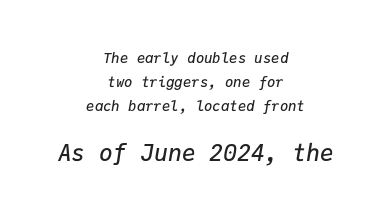
Q: Is the text bold? A: Semi-bold.
Q: Is the text italic (slanted)? A: Yes, it leans right by about 9 degrees.
Q: Is the text underlined? A: No.
Q: How is the paragraph aligned? A: Centered.
Q: Is the spacing between letters normal or unusually wide? A: Normal.
Q: Which block of text is set in a larger size, the first (top) or the second (bottom)? A: The second (bottom) one.
